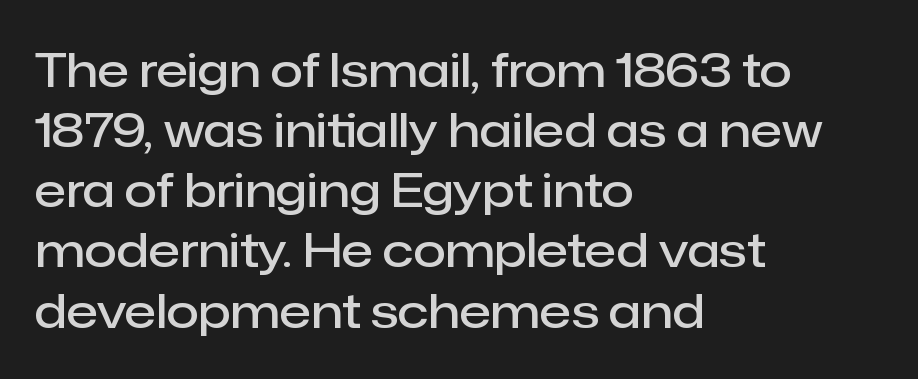
{"serif": "no", "italic": "no", "bold": "semi", "weight": "semibold", "width": "normal", "stroke_contrast": "low", "x_height": "medium", "monospaced": "no", "underline": "no", "align": "left", "line_spacing": "normal", "line_spacing_ratio": 1.28, "letter_spacing": "normal", "letter_spacing_em": 0.0, "glyph_px": 47}
